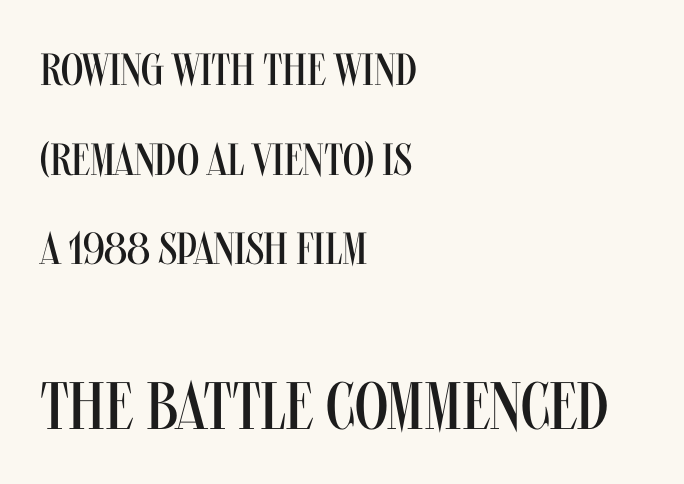
Q: Is the text bold? A: No.
Q: Is the text italic (slanted)? A: No, it is upright.
Q: Is the typeface a serif or a sans-serif typeface? A: Sans-serif.
Q: Is the text underlined? A: No.
Q: How is the paragraph aligned? A: Left-aligned.
Q: Is the spacing between letters normal or unusually wide? A: Normal.
Q: Is the spacing between lines tight, normal or loose? A: Loose.
Q: Which block of text is set in a larger size, the first (top) or the second (bottom)? A: The second (bottom) one.
Q: Width (condensed, normal, or wide)? A: Condensed.
Q: Stroke contrast? A: Medium.
Q: x-height? A: Large.
Q: Monospaced? A: No.
